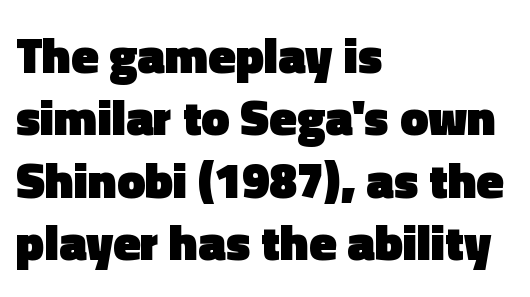
Here the glyphs are tracked normally, forming tight word shapes. It's the straight-up-and-down kind of type. Spacing verdict: proportional, widths tailored to each character. The vertical gap from one line to the next is medium. The rendering anchors every line to the left-hand side. Plenty of ink on the page — the face is bold.
